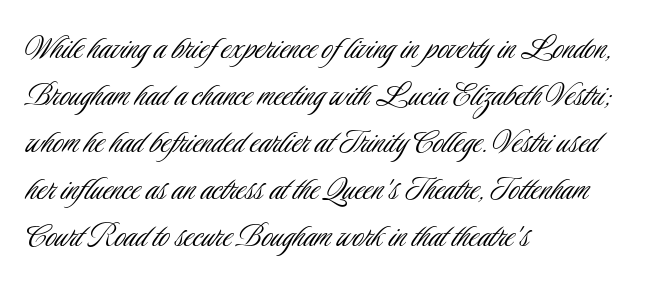
Q: Is the text bold? A: No.
Q: Is the text italic (slanted)? A: Yes.
Q: Is the typeface a serif or a sans-serif typeface? A: Sans-serif.
Q: Is the text underlined? A: No.
Q: How is the paragraph aligned? A: Left-aligned.
Q: Is the spacing between letters normal or unusually wide? A: Normal.
Q: Is the spacing between lines tight, normal or loose? A: Normal.
Q: Width (condensed, normal, or wide)? A: Condensed.
Q: Stroke contrast? A: Low.
Q: x-height? A: Small.
Q: Monospaced? A: No.
